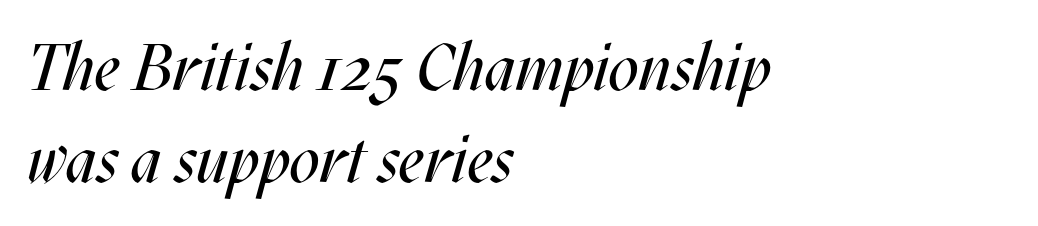
These lines keep a tight, regular rhythm from letter to letter. Vertically, the passage feels balanced, rows spaced as you'd expect. Looks like regular typesetting: each glyph gets only the width it needs. Every character sits at an angle, as italics do.
